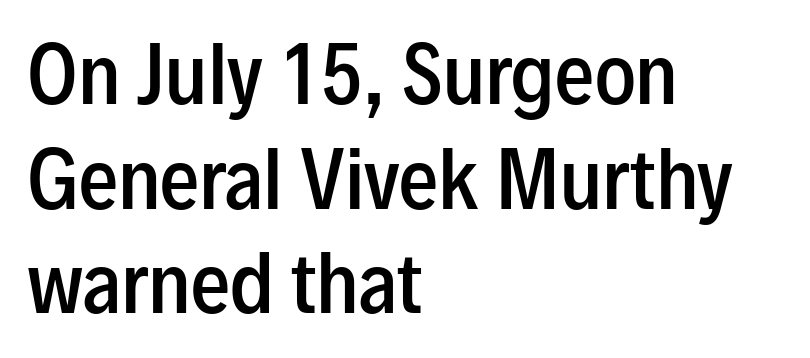
The image shows 78 px semibold, condensed sans-serif type, upright; set left-aligned, normal line spacing (1.34x), normal letter spacing, not underlined; low stroke contrast and a medium x-height.
